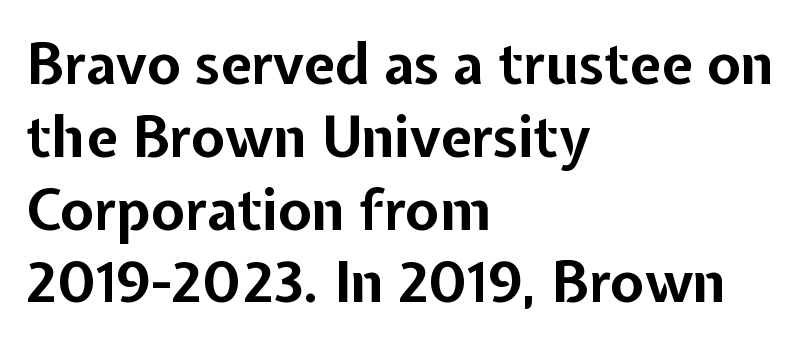
The image shows 56 px bold sans-serif type, upright; set left-aligned, normal line spacing (1.3x), normal letter spacing, not underlined; low stroke contrast and a medium x-height.
